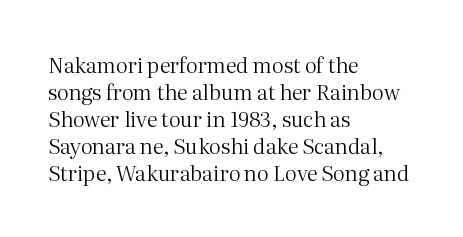
The passage shown is not underscored anywhere. Summary of vertical rhythm: regular, with standard interline spacing. The rag falls on the right side of this text block. Notice how the stems are strictly vertical — no italics here. Vertical stems look standard width or narrower in stroke.
